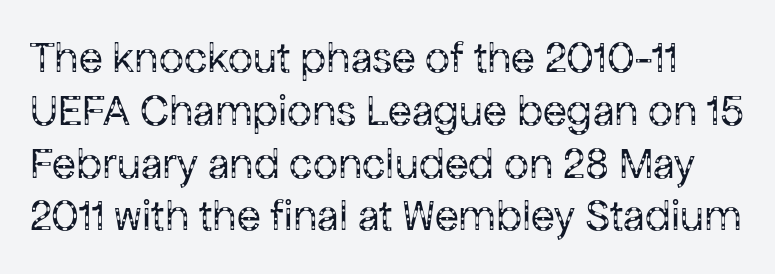
Q: Is the text bold? A: No.
Q: Is the text italic (slanted)? A: No, it is upright.
Q: Is the typeface a serif or a sans-serif typeface? A: Sans-serif.
Q: Is the text underlined? A: No.
Q: Is the spacing between letters normal or unusually wide? A: Normal.
Q: Width (condensed, normal, or wide)? A: Normal.
Q: Stroke contrast? A: Low.
Q: x-height? A: Medium.
Q: Monospaced? A: No.
